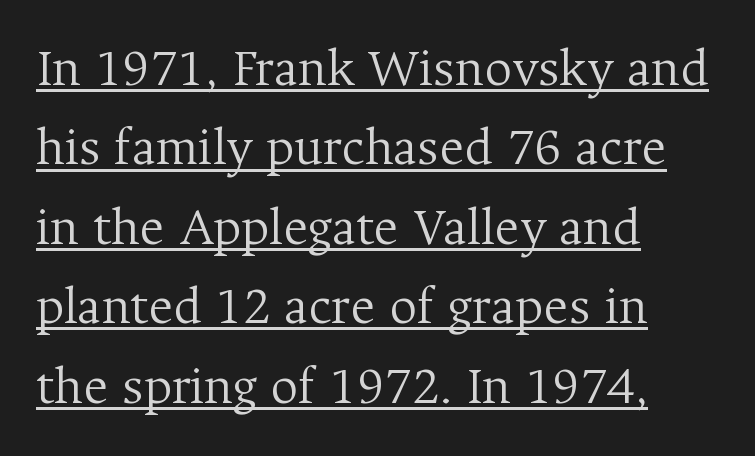
Q: Is the text bold? A: No.
Q: Is the text italic (slanted)? A: No, it is upright.
Q: Is the typeface a serif or a sans-serif typeface? A: Serif.
Q: Is the text underlined? A: Yes.
Q: How is the paragraph aligned? A: Left-aligned.
Q: Is the spacing between letters normal or unusually wide? A: Normal.
Q: Is the spacing between lines tight, normal or loose? A: Normal.
Q: Width (condensed, normal, or wide)? A: Normal.
Q: Stroke contrast? A: Medium.
Q: x-height? A: Medium.
Q: Monospaced? A: No.
